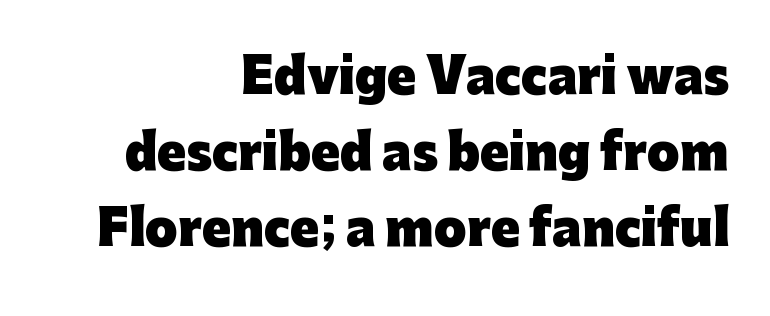
{"serif": "no", "italic": "no", "bold": "yes", "weight": "heavy", "width": "normal", "stroke_contrast": "low", "x_height": "medium", "monospaced": "no", "underline": "no", "align": "right", "line_spacing": "normal", "line_spacing_ratio": 1.62, "letter_spacing": "normal", "letter_spacing_em": 0.0, "glyph_px": 47}
